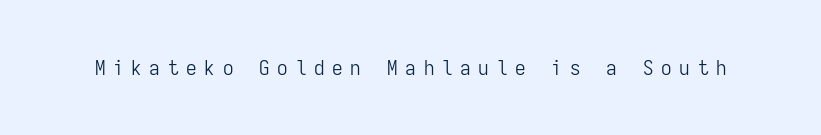
Look at the tracking — it's clearly loosened, letters drifting apart. Unlike italic type, these characters show no tilt at all. A quiet, ordinary-to-light weight characterises the typeface. This rendering features lettering with no underline.
